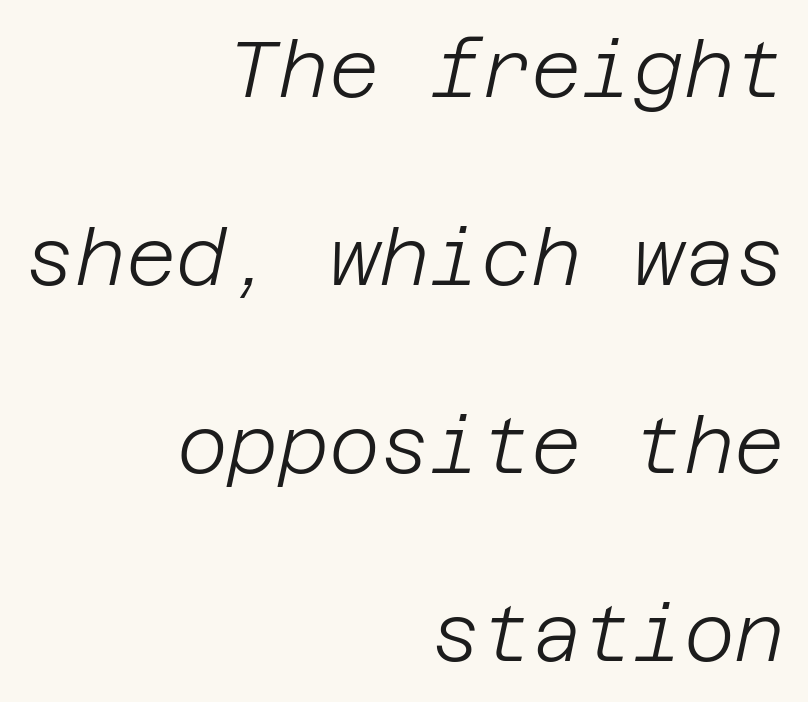
Q: Is the text bold? A: No.
Q: Is the text italic (slanted)? A: Yes, it leans right by about 12 degrees.
Q: Is the text underlined? A: No.
Q: How is the paragraph aligned? A: Right-aligned.
Q: Is the spacing between letters normal or unusually wide? A: Normal.
Q: Is the spacing between lines tight, normal or loose? A: Loose.
Q: Width (condensed, normal, or wide)? A: Normal.
Q: Stroke contrast? A: Low.
Q: x-height? A: Large.
